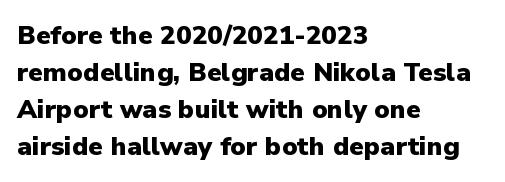
These words are printed bold, with thick strokes throughout. Between one letter and the next there's only the usual sliver of space. The letters stand straight up with perfectly vertical stems. The rendering anchors every line to the left-hand side. The leading is moderate, giving the passage an even texture.
